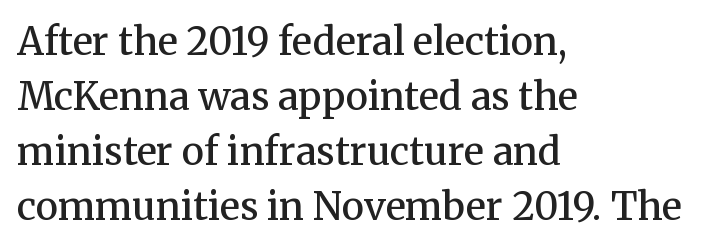
Q: Is the text bold? A: Semi-bold.
Q: Is the text italic (slanted)? A: No, it is upright.
Q: Is the typeface a serif or a sans-serif typeface? A: Serif.
Q: Is the text underlined? A: No.
Q: How is the paragraph aligned? A: Left-aligned.
Q: Is the spacing between letters normal or unusually wide? A: Normal.
Q: Is the spacing between lines tight, normal or loose? A: Normal.
Q: Width (condensed, normal, or wide)? A: Normal.
Q: Stroke contrast? A: Medium.
Q: x-height? A: Medium.
Q: Monospaced? A: No.
